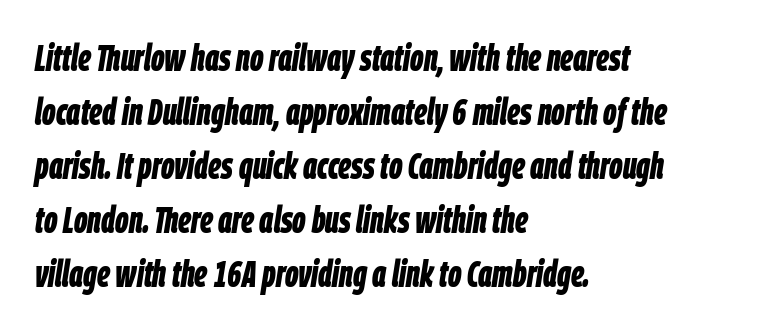
The letterforms sit shoulder to shoulder at normal distance. These lines are set flush left with a ragged right edge. Note the varied advance widths — an 'i' is clearly narrower than an 'm'. These lines carry a lot of weight — the face is fully bold. The space beneath each line is pristine and unruled. Would a proofreader flag this as italicized? Yes.
